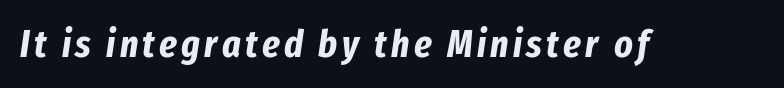
When letters slant like this, we call the style italic. Quick note: underline off. Heft: maximum for text — a bold. This sample has the flowing, uneven cadence of proportional lettering.
